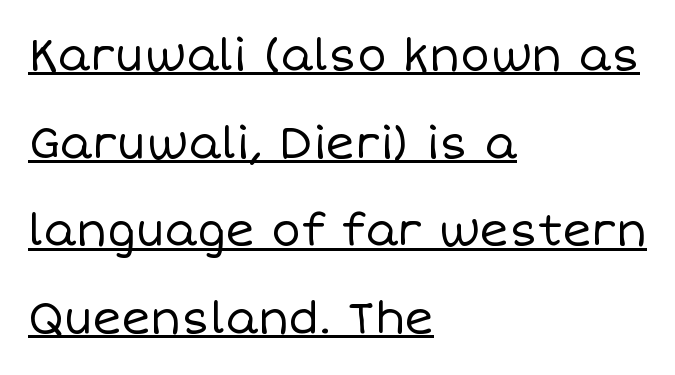
The image shows 44 px regular-weight type, upright; set left-aligned, loose line spacing (1.99x), normal letter spacing, underlined; low stroke contrast and a large x-height.
